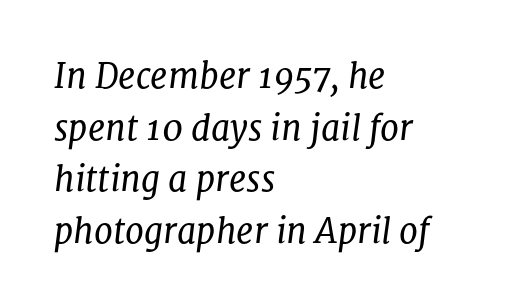
{"serif": "yes", "italic": "yes", "lean": "right", "slant_degrees": 8, "bold": "no", "weight": "regular", "width": "normal", "stroke_contrast": "low", "x_height": "medium", "monospaced": "no", "underline": "no", "align": "left", "line_spacing": "normal", "line_spacing_ratio": 1.52, "letter_spacing": "normal", "letter_spacing_em": 0.0, "glyph_px": 34}
